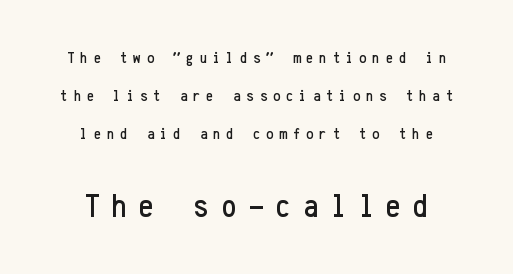
Serifs: no, the terminals of the letterforms are clean. Of the two passages, the one underneath uses the larger point size. Is the letter spacing exaggerated? Yes — the characters are pushed far apart. Baseline-to-baseline distance is far greater than the letter height. The letters stand straight up with perfectly vertical stems. The face used here is monospaced, like something from a code editor.
